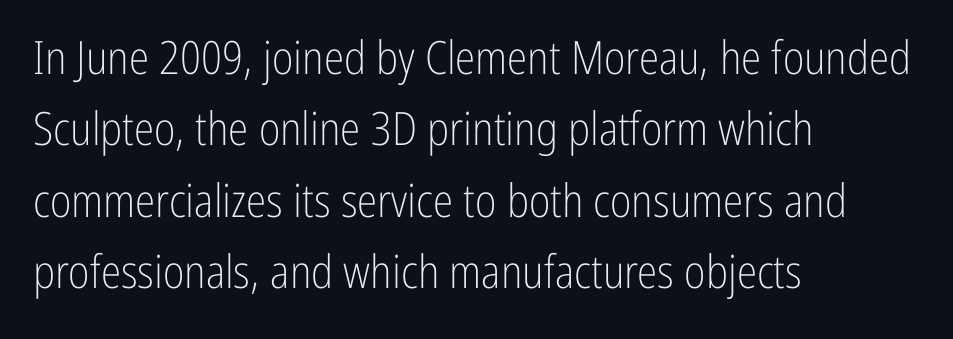
{"serif": "no", "italic": "no", "bold": "no", "weight": "light", "width": "condensed", "stroke_contrast": "low", "x_height": "medium", "monospaced": "no", "underline": "no", "align": "left", "line_spacing": "normal", "line_spacing_ratio": 1.55, "letter_spacing": "normal", "letter_spacing_em": 0.0, "glyph_px": 46}
